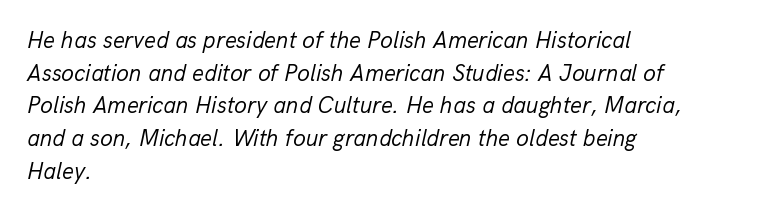
The space between consecutive lines is moderate. Visually the block forms a straight wall on the left and a jagged coastline on the right. The text carries the slant typical of an italic or oblique font. Standard letterfit; no display-style spreading of the glyphs. Unbolded letterforms with no extra heft.
